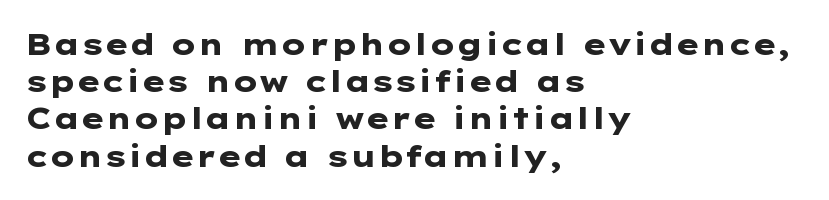
The image shows 30 px heavy, wide sans-serif type, upright; set left-aligned, line spacing 1.24x, normal letter spacing, not underlined; low stroke contrast and a medium x-height.
